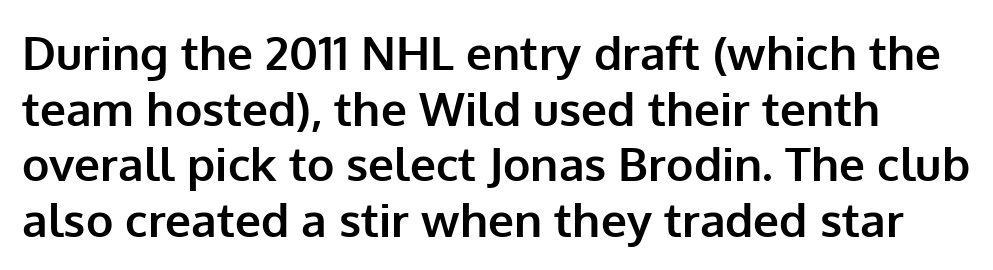
Strokes here are thick enough to call this a true bold. The lettering holds an erect, upright posture throughout. Serifs: no, the terminals of the letterforms are clean. Honestly, the letter spacing is just normal — you wouldn't notice it.
